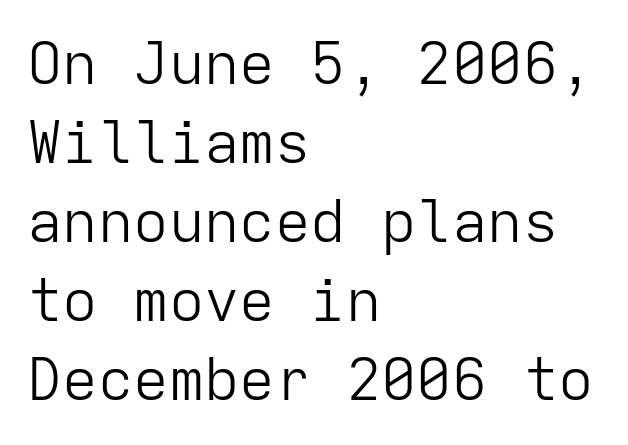
The image shows 59 px light sans-serif type, upright, monospaced; set left-aligned, normal line spacing (1.34x), normal letter spacing, not underlined; low stroke contrast and a medium x-height.
